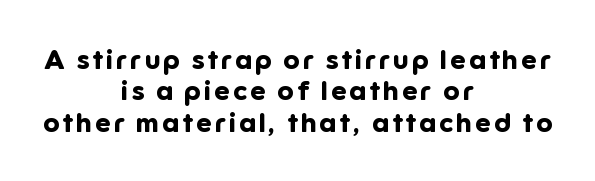
The image shows 27 px bold type, upright; set centered, line spacing 1.16x, not underlined.
